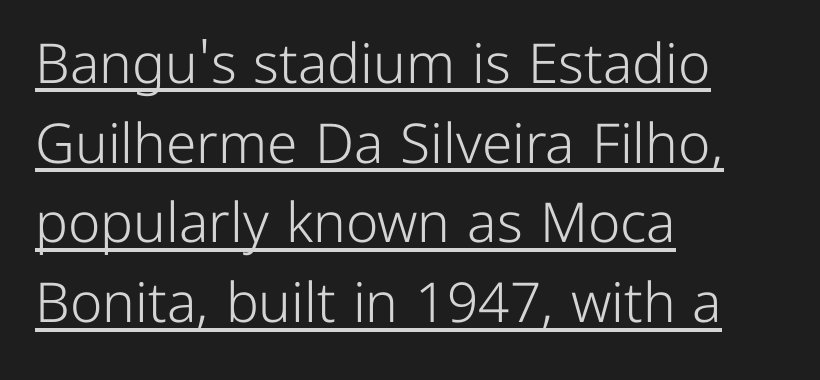
The image shows 55 px light sans-serif type, upright; set left-aligned, normal line spacing (1.45x), normal letter spacing, underlined; low stroke contrast and a medium x-height.
